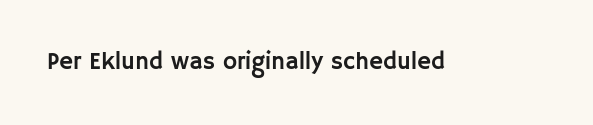
The image shows 24 px text type, upright; set normal letter spacing, not underlined.
